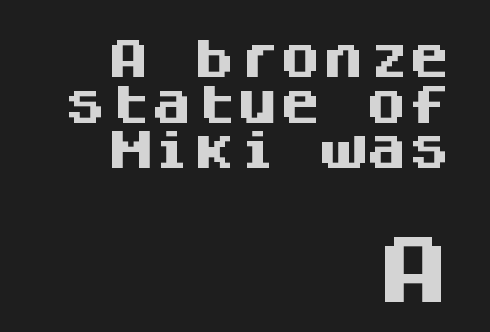
{"serif": "no", "italic": "no", "bold": "yes", "weight": "heavy", "width": "normal", "stroke_contrast": "medium", "x_height": "large", "monospaced": "yes", "underline": "no", "align": "right", "line_spacing": "tight", "line_spacing_ratio": 1.06, "letter_spacing": "normal", "letter_spacing_em": 0.0, "larger_block": "second", "size_ratio": 1.74, "glyph_px": 75}
